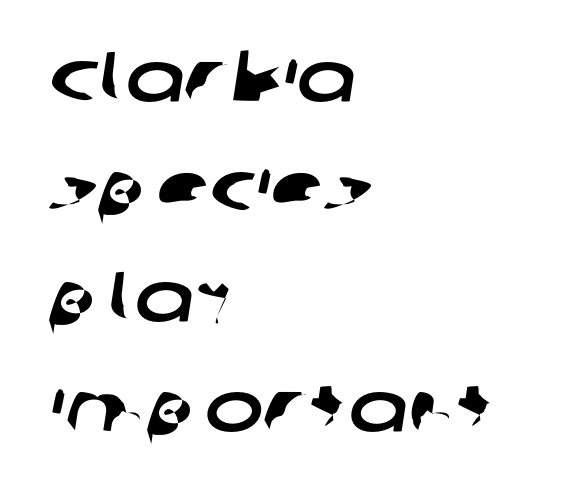
The rendering uses natural spacing where letterforms have individual widths. This sample uses a sans-serif face. Horizontally, the lines are justified to the leading edge only. The face used here is rendered with its standard letterfit. Beneath every word, the page is bare. If you measured baseline to baseline, you'd find a middling distance.
